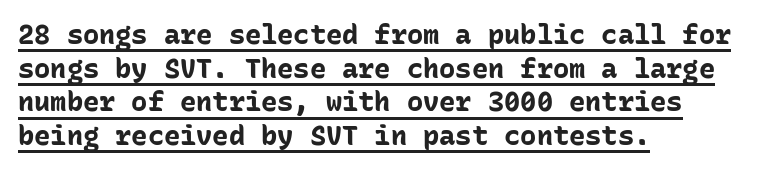
{"italic": "no", "bold": "yes", "underline": "yes", "align": "left", "line_spacing": "normal", "line_spacing_ratio": 1.25, "letter_spacing": "normal", "letter_spacing_em": 0.0, "glyph_px": 27}
